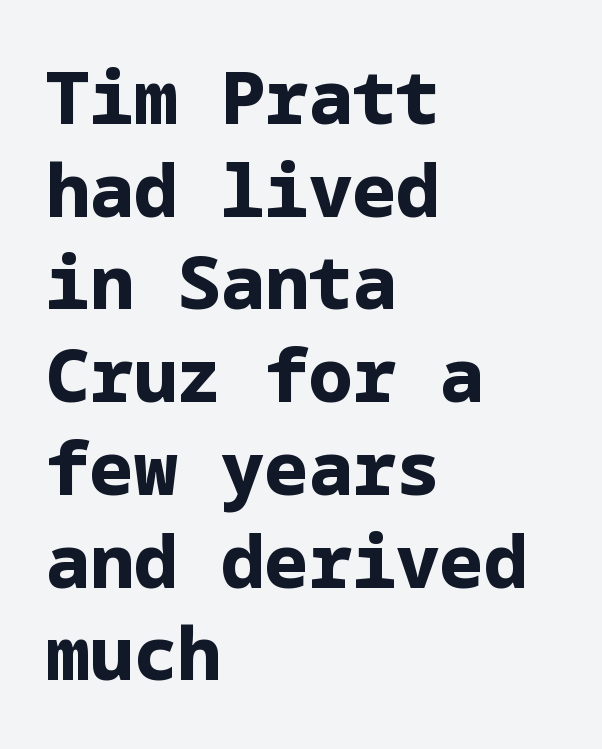
Q: Is the text bold? A: Yes.
Q: Is the text italic (slanted)? A: No, it is upright.
Q: Is the typeface a serif or a sans-serif typeface? A: Sans-serif.
Q: Is the text underlined? A: No.
Q: How is the paragraph aligned? A: Left-aligned.
Q: Is the spacing between letters normal or unusually wide? A: Normal.
Q: Is the spacing between lines tight, normal or loose? A: Normal.
Q: Width (condensed, normal, or wide)? A: Normal.
Q: Stroke contrast? A: Low.
Q: x-height? A: Medium.
